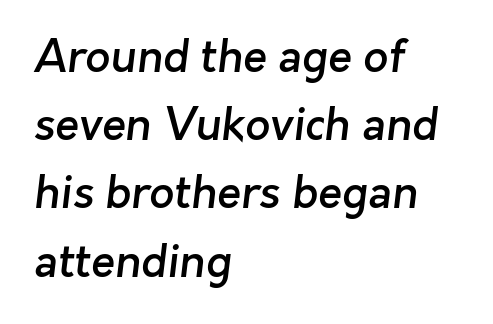
The image shows 44 px semibold sans-serif type; set left-aligned, normal line spacing (1.55x), normal letter spacing, not underlined; low stroke contrast and a medium x-height.
